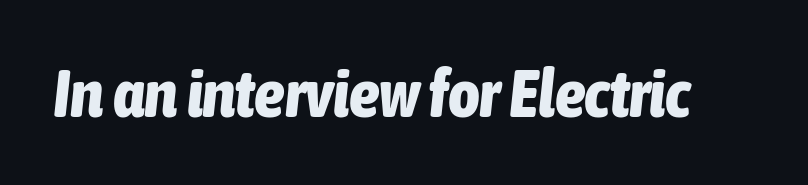
Q: Is the text bold? A: Yes.
Q: Is the text italic (slanted)? A: Yes, it leans right by about 6 degrees.
Q: Is the text underlined? A: No.
Q: Is the spacing between letters normal or unusually wide? A: Normal.
Q: Width (condensed, normal, or wide)? A: Condensed.
Q: Stroke contrast? A: Low.
Q: x-height? A: Medium.
Q: Monospaced? A: No.
